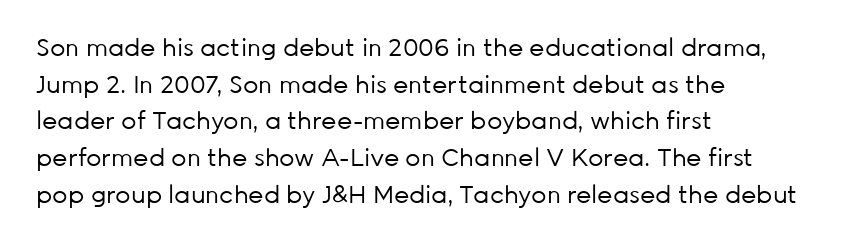
The image shows 24 px text type, upright; set left-aligned, normal line spacing (1.53x), normal letter spacing, not underlined.
